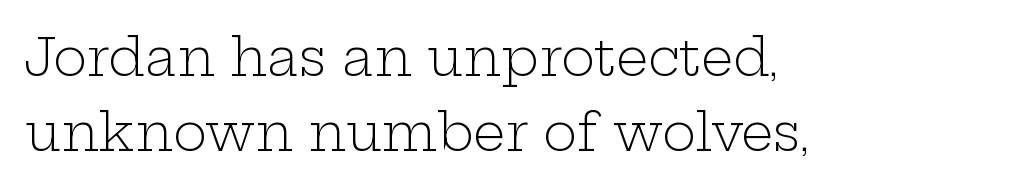
Q: Is the text bold? A: No.
Q: Is the text italic (slanted)? A: No, it is upright.
Q: Is the typeface a serif or a sans-serif typeface? A: Serif.
Q: Is the text underlined? A: No.
Q: How is the paragraph aligned? A: Left-aligned.
Q: Is the spacing between letters normal or unusually wide? A: Normal.
Q: Is the spacing between lines tight, normal or loose? A: Normal.
Q: Width (condensed, normal, or wide)? A: Wide.
Q: Stroke contrast? A: Low.
Q: x-height? A: Medium.
Q: Monospaced? A: No.
